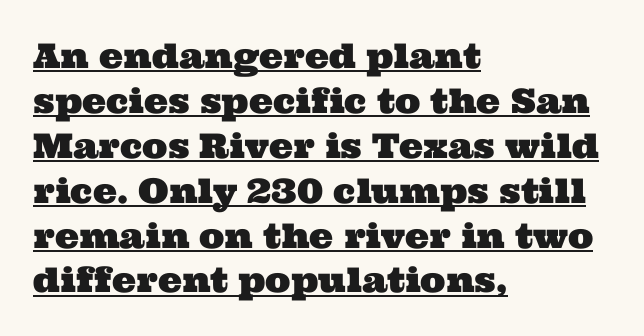
Q: Is the typeface a serif or a sans-serif typeface? A: Serif.
Q: Is the text underlined? A: Yes.
Q: How is the paragraph aligned? A: Left-aligned.
Q: Is the spacing between letters normal or unusually wide? A: Normal.
Q: Is the spacing between lines tight, normal or loose? A: Normal.
Q: Width (condensed, normal, or wide)? A: Wide.
Q: Stroke contrast? A: Medium.
Q: x-height? A: Medium.
Q: Monospaced? A: No.
